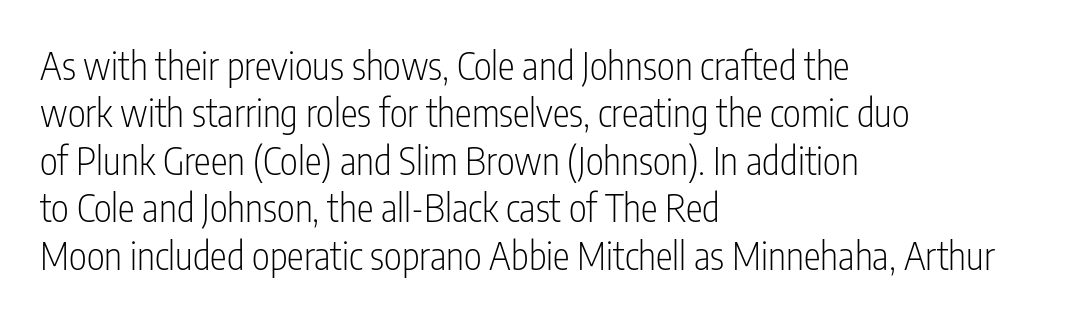
Letters have the restrained weight of plain body copy at most. Rows of type keep a routine distance in the vertical direction. Each word holds together tightly as a unit, with standard inter-letter gaps. This rendering features lettering with no underline. The text block is weighted toward the left margin, trailing off unevenly rightward. The typography opts for an upright posture over an oblique one.
